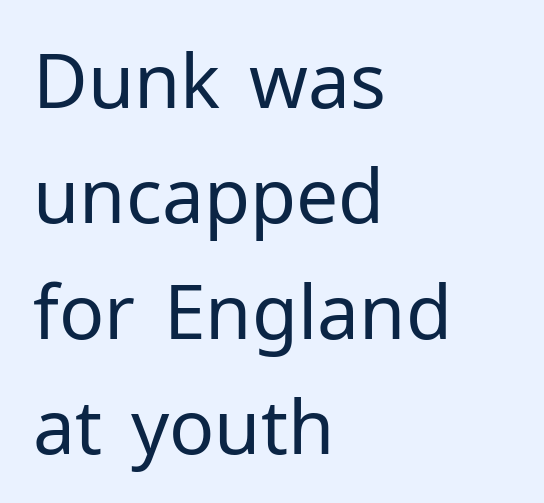
Q: Is the text bold? A: No.
Q: Is the text italic (slanted)? A: No, it is upright.
Q: Is the typeface a serif or a sans-serif typeface? A: Sans-serif.
Q: Is the text underlined? A: No.
Q: How is the paragraph aligned? A: Left-aligned.
Q: Is the spacing between letters normal or unusually wide? A: Normal.
Q: Is the spacing between lines tight, normal or loose? A: Normal.
Q: Width (condensed, normal, or wide)? A: Normal.
Q: Stroke contrast? A: Low.
Q: x-height? A: Medium.
Q: Monospaced? A: No.
